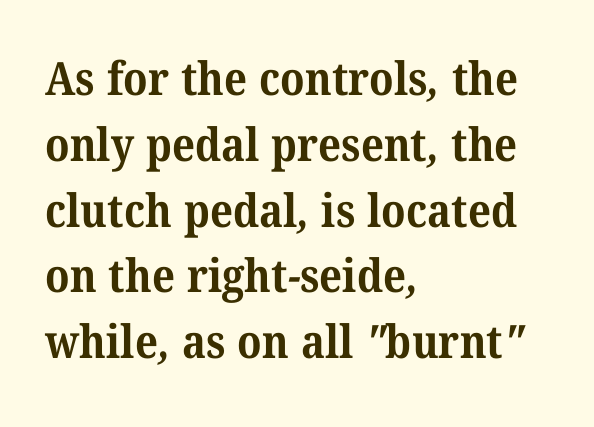
Its strokes are broad and dark, the hallmark of bold type. Vertically, the passage feels balanced, rows spaced as you'd expect. The paragraph shown leans on its left margin. Character widths vary here, with narrow letters taking less room than wide ones.
